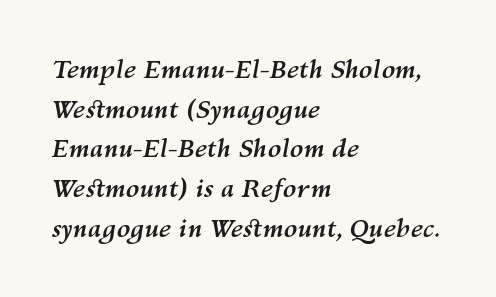
{"italic": "yes", "lean": "right", "slant_degrees": 10, "bold": "yes", "underline": "no", "align": "left", "line_spacing": "normal", "line_spacing_ratio": 1.59, "letter_spacing": "normal", "letter_spacing_em": 0.0, "glyph_px": 25}
